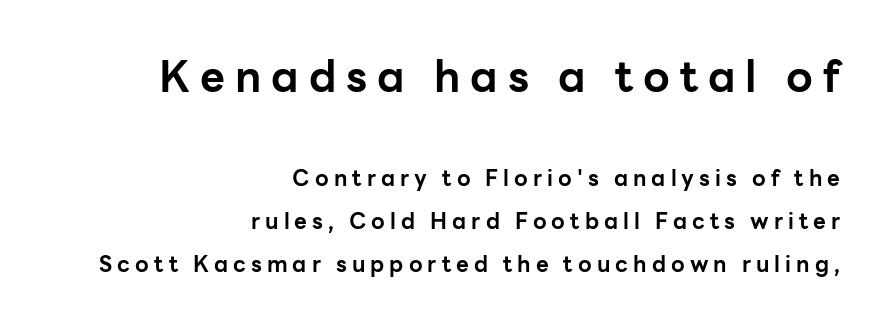
Q: Is the text bold? A: Yes.
Q: Is the text italic (slanted)? A: No, it is upright.
Q: Is the typeface a serif or a sans-serif typeface? A: Sans-serif.
Q: Is the text underlined? A: No.
Q: How is the paragraph aligned? A: Right-aligned.
Q: Is the spacing between letters normal or unusually wide? A: Unusually wide.
Q: Is the spacing between lines tight, normal or loose? A: Loose.
Q: Which block of text is set in a larger size, the first (top) or the second (bottom)? A: The first (top) one.
Q: Width (condensed, normal, or wide)? A: Normal.
Q: Stroke contrast? A: Low.
Q: x-height? A: Medium.
Q: Monospaced? A: No.
